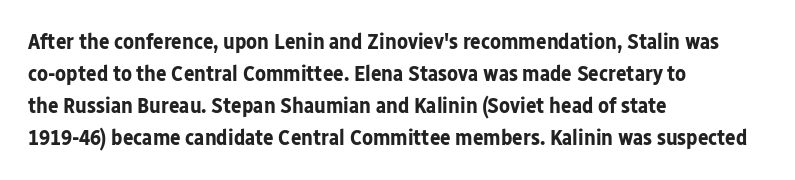
These lines were composed using upright roman letters. Bare-footed words on every line. The vertical gap from one line to the next is medium. Leftover space on each line is placed entirely after the last word. The line texture is even and compact thanks to regular tracking.
